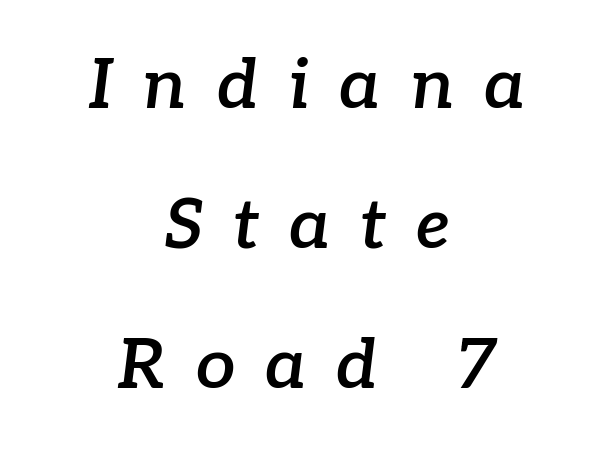
{"serif": "yes", "italic": "yes", "lean": "right", "slant_degrees": 7, "bold": "semi", "weight": "semibold", "width": "normal", "stroke_contrast": "low", "x_height": "medium", "monospaced": "no", "underline": "no", "align": "center", "line_spacing": "loose", "line_spacing_ratio": 2.0, "letter_spacing": "wide", "letter_spacing_em": 0.43, "glyph_px": 70}
